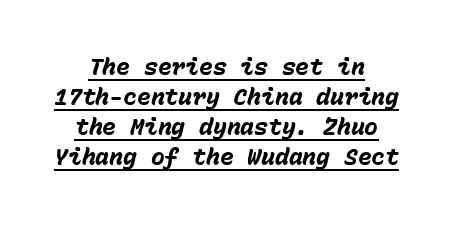
Q: Is the text bold? A: Yes.
Q: Is the text italic (slanted)? A: Yes, it leans right by about 15 degrees.
Q: Is the text underlined? A: Yes.
Q: How is the paragraph aligned? A: Centered.
Q: Is the spacing between letters normal or unusually wide? A: Normal.
Q: Is the spacing between lines tight, normal or loose? A: Normal.
